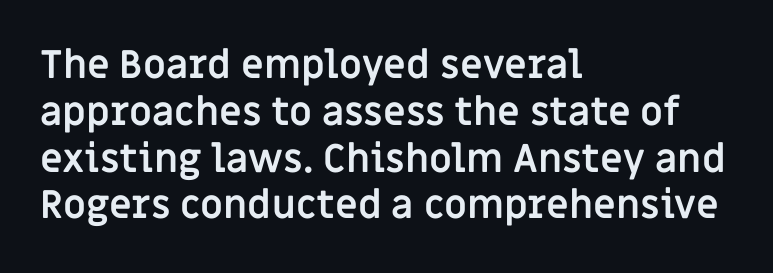
Q: Is the text bold? A: Yes.
Q: Is the text italic (slanted)? A: No, it is upright.
Q: Is the typeface a serif or a sans-serif typeface? A: Sans-serif.
Q: Is the text underlined? A: No.
Q: How is the paragraph aligned? A: Left-aligned.
Q: Is the spacing between letters normal or unusually wide? A: Normal.
Q: Width (condensed, normal, or wide)? A: Normal.
Q: Stroke contrast? A: Low.
Q: x-height? A: Large.
Q: Monospaced? A: No.
